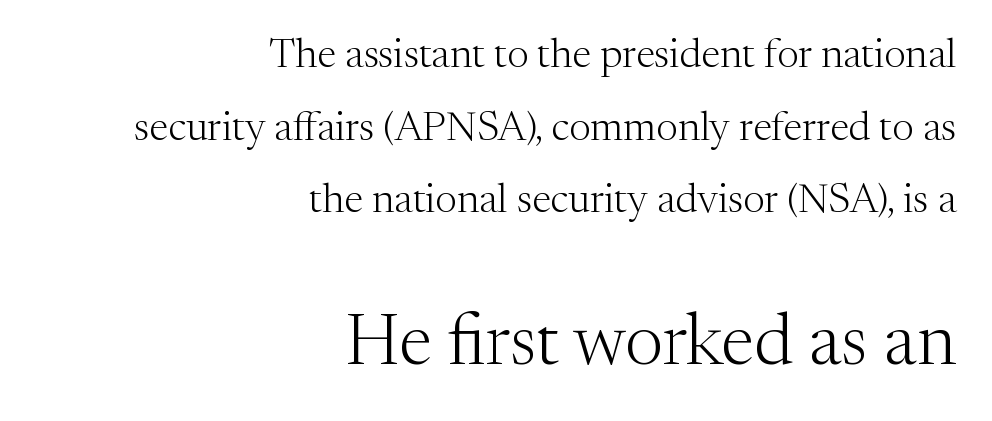
Q: Is the text bold? A: No.
Q: Is the text italic (slanted)? A: No, it is upright.
Q: Is the typeface a serif or a sans-serif typeface? A: Serif.
Q: Is the text underlined? A: No.
Q: How is the paragraph aligned? A: Right-aligned.
Q: Is the spacing between letters normal or unusually wide? A: Normal.
Q: Which block of text is set in a larger size, the first (top) or the second (bottom)? A: The second (bottom) one.
Q: Width (condensed, normal, or wide)? A: Normal.
Q: Stroke contrast? A: Medium.
Q: x-height? A: Medium.
Q: Monospaced? A: No.
